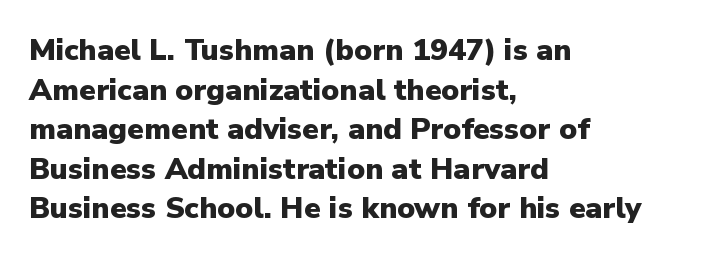
You could not count columns in this text — the font is proportionally spaced. The rendering uses a moderate line-height, typical for paragraphs. These lines carry a lot of weight — the face is fully bold. The words here are not underlined.
